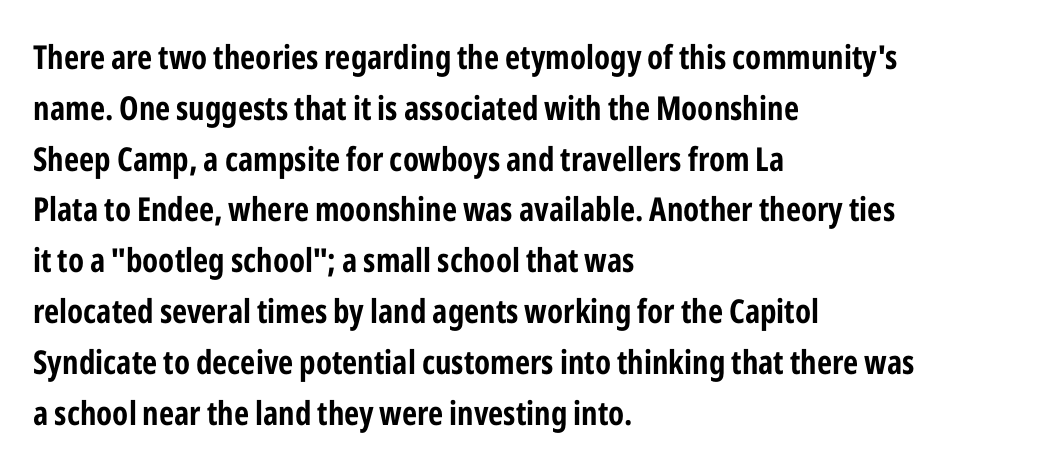
{"serif": "no", "italic": "no", "bold": "yes", "weight": "bold", "width": "condensed", "stroke_contrast": "low", "x_height": "medium", "monospaced": "no", "underline": "no", "align": "left", "line_spacing": "normal", "line_spacing_ratio": 1.54, "letter_spacing": "normal", "letter_spacing_em": 0.0, "glyph_px": 33}
